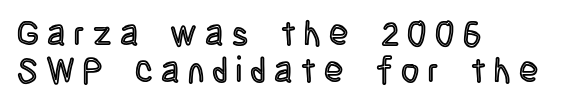
Q: Is the text italic (slanted)? A: No, it is upright.
Q: Is the text underlined? A: No.
Q: How is the paragraph aligned? A: Left-aligned.
Q: Is the spacing between letters normal or unusually wide? A: Unusually wide.
Q: Is the spacing between lines tight, normal or loose? A: Tight.
Q: Width (condensed, normal, or wide)? A: Condensed.
Q: x-height? A: Large.
Q: Monospaced? A: No.
